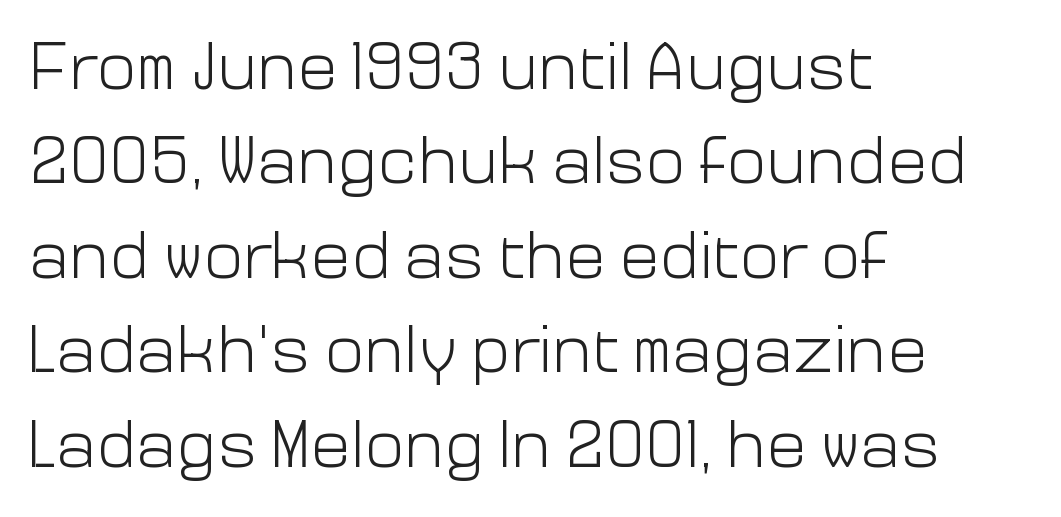
Spacing verdict: proportional, widths tailored to each character. Nobody touched the tracking dial on this one. These glyphs show unthickened strokes, regular width or finer. Are there feet on the stems? There aren't — it's a sans. Teacher's note: observe the even left margin — that is flush-left alignment.
